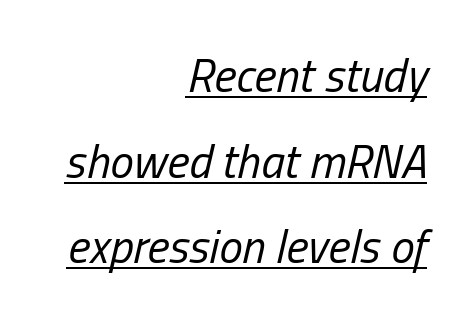
{"italic": "yes", "lean": "right", "slant_degrees": 13, "bold": "no", "weight": "regular", "width": "condensed", "stroke_contrast": "low", "x_height": "medium", "monospaced": "no", "underline": "yes", "align": "right", "line_spacing_ratio": 1.82, "letter_spacing": "normal", "letter_spacing_em": 0.0, "glyph_px": 47}
